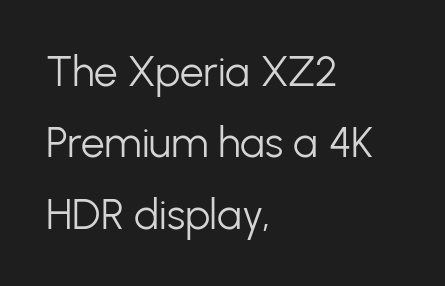
The image shows 42 px light sans-serif type, upright; set left-aligned, normal line spacing (1.7x), normal letter spacing, not underlined; low stroke contrast and a medium x-height.
